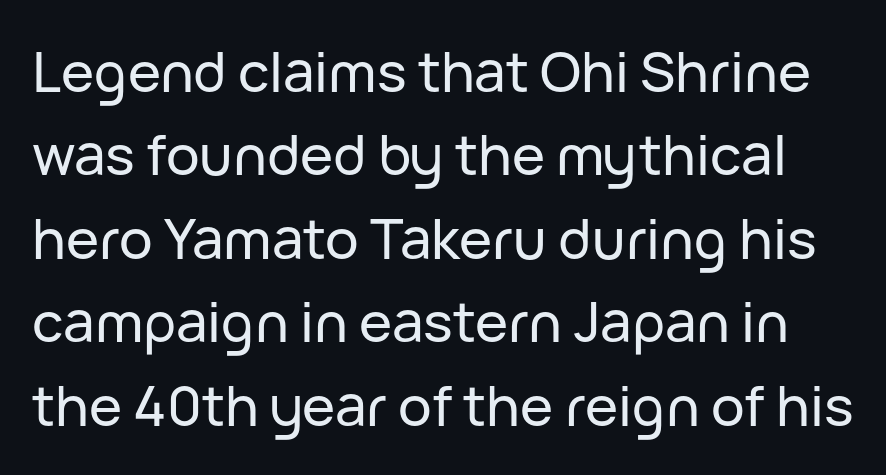
These lines are rendered in a variable-pitch font. The letters stand straight up with perfectly vertical stems. A sans-serif font was chosen for this passage. The glyphs are unaccompanied by any horizontal stroke below them. The rendering keeps characters at their native spacing.
